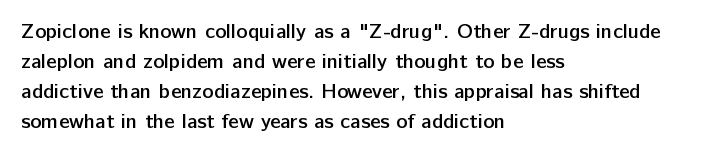
Q: Is the text bold? A: Semi-bold.
Q: Is the text italic (slanted)? A: No, it is upright.
Q: Is the text underlined? A: No.
Q: How is the paragraph aligned? A: Left-aligned.
Q: Is the spacing between letters normal or unusually wide? A: Normal.
Q: Is the spacing between lines tight, normal or loose? A: Normal.
